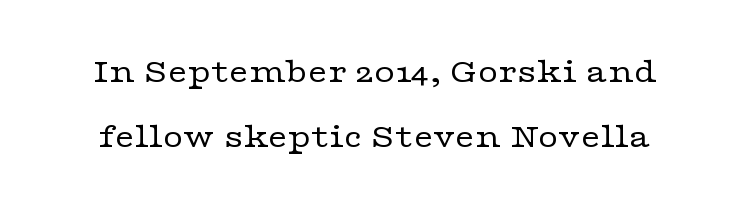
Q: Is the text bold? A: No.
Q: Is the text italic (slanted)? A: No, it is upright.
Q: Is the typeface a serif or a sans-serif typeface? A: Serif.
Q: Is the text underlined? A: No.
Q: Is the spacing between letters normal or unusually wide? A: Normal.
Q: Width (condensed, normal, or wide)? A: Wide.
Q: Stroke contrast? A: Low.
Q: x-height? A: Medium.
Q: Monospaced? A: No.
